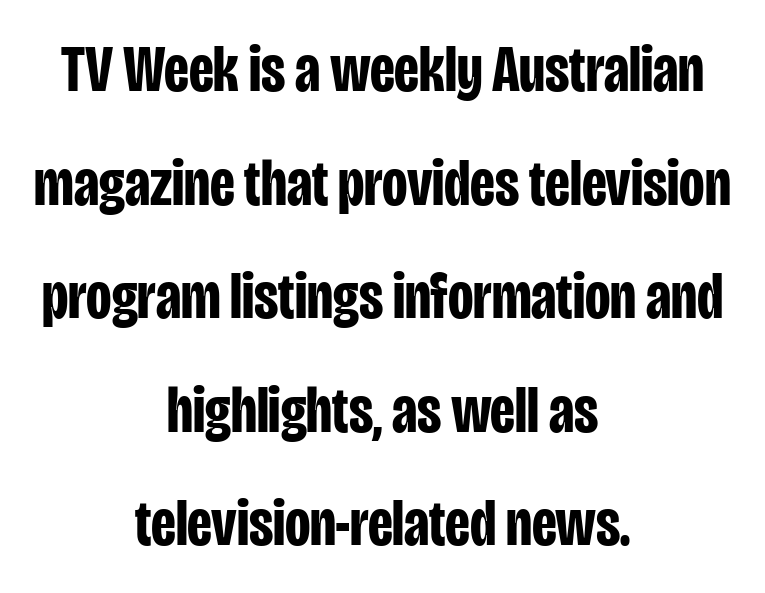
The image shows 66 px bold, condensed sans-serif type, upright; set centered, line spacing 1.72x, normal letter spacing, not underlined; low stroke contrast and a large x-height.
